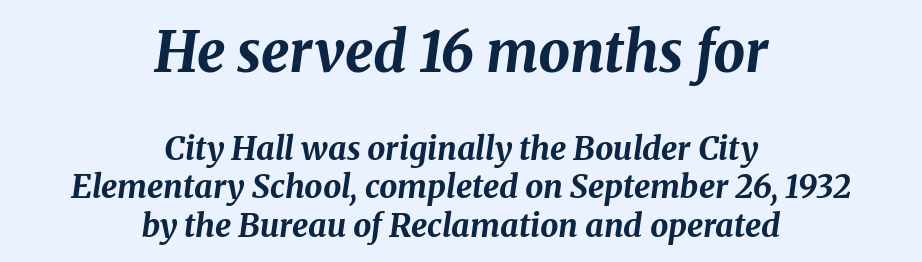
{"italic": "yes", "lean": "right", "slant_degrees": 8, "bold": "yes", "weight": "bold", "width": "normal", "stroke_contrast": "medium", "x_height": "medium", "monospaced": "no", "underline": "no", "align": "center", "line_spacing_ratio": 1.2, "letter_spacing": "normal", "letter_spacing_em": 0.0, "larger_block": "first", "size_ratio": 1.75, "glyph_px": 56}
